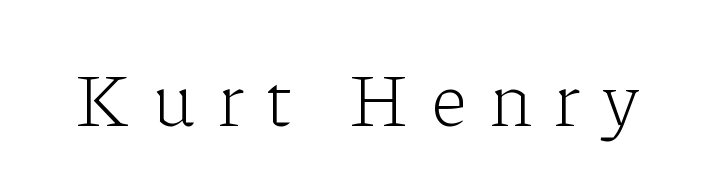
The image shows 75 px light serif type, upright; set unusually wide letter spacing (+0.28 em), not underlined; low stroke contrast and a medium x-height.
